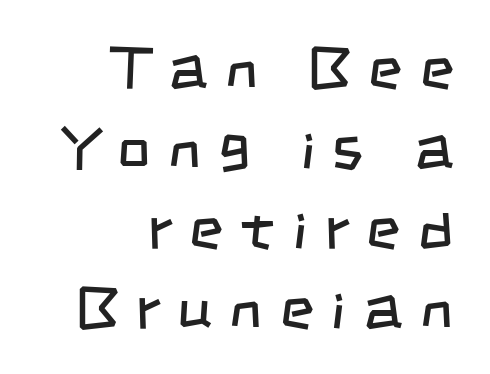
The image shows 58 px regular-weight, condensed sans-serif type; set right-aligned, normal line spacing (1.38x), unusually wide letter spacing (+0.31 em), not underlined; low stroke contrast and a large x-height.
